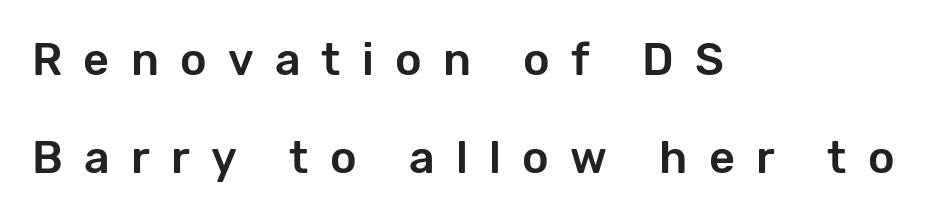
The image shows 45 px sans-serif type, upright; set left-aligned, loose line spacing (2.18x), unusually wide letter spacing (+0.47 em), not underlined; low stroke contrast and a medium x-height.
